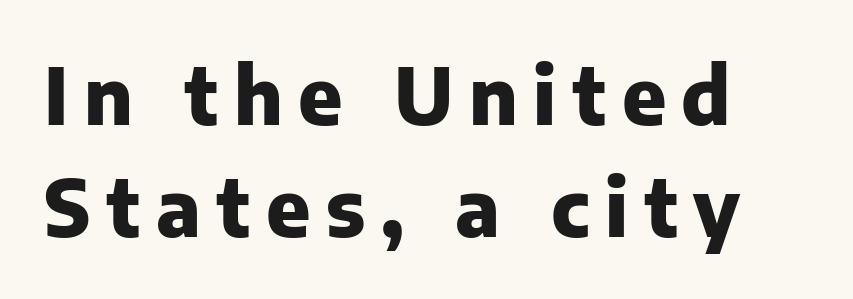
Q: Is the text bold? A: Yes.
Q: Is the text italic (slanted)? A: No, it is upright.
Q: Is the typeface a serif or a sans-serif typeface? A: Sans-serif.
Q: Is the text underlined? A: No.
Q: How is the paragraph aligned? A: Left-aligned.
Q: Is the spacing between letters normal or unusually wide? A: Unusually wide.
Q: Is the spacing between lines tight, normal or loose? A: Normal.
Q: Width (condensed, normal, or wide)? A: Normal.
Q: Stroke contrast? A: Low.
Q: x-height? A: Medium.
Q: Monospaced? A: No.
